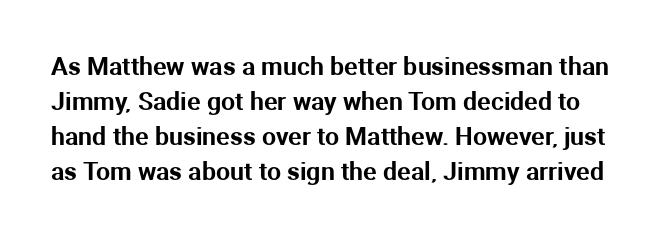
{"italic": "no", "underline": "no", "line_spacing": "normal", "line_spacing_ratio": 1.4, "letter_spacing": "normal", "letter_spacing_em": 0.0, "glyph_px": 25}
